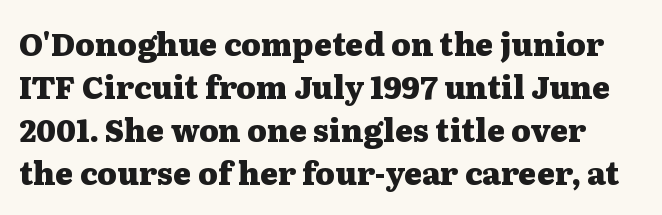
{"serif": "yes", "italic": "no", "bold": "yes", "weight": "heavy", "width": "wide", "stroke_contrast": "medium", "x_height": "medium", "monospaced": "no", "underline": "no", "line_spacing": "normal", "line_spacing_ratio": 1.39, "letter_spacing": "normal", "letter_spacing_em": 0.0, "glyph_px": 31}
